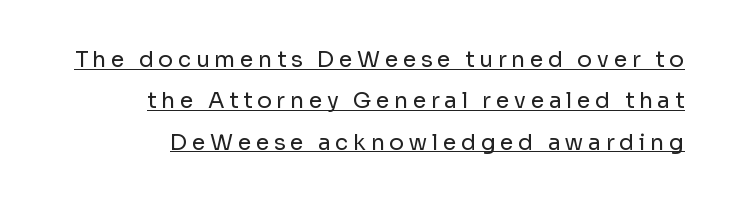
{"italic": "no", "bold": "no", "underline": "yes", "align": "right", "line_spacing_ratio": 1.88, "letter_spacing": "wide", "letter_spacing_em": 0.21, "glyph_px": 22}
